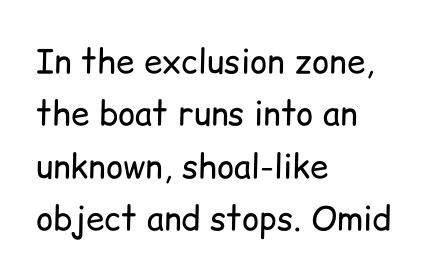
{"serif": "no", "italic": "no", "bold": "no", "weight": "regular", "width": "normal", "stroke_contrast": "low", "x_height": "medium", "monospaced": "no", "underline": "no", "align": "left", "line_spacing": "normal", "line_spacing_ratio": 1.59, "letter_spacing": "normal", "letter_spacing_em": 0.0, "glyph_px": 33}
